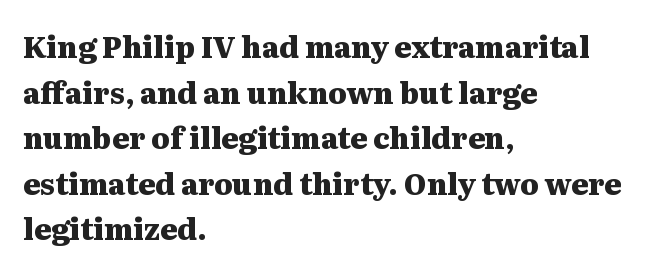
Q: Is the text bold? A: Yes.
Q: Is the text italic (slanted)? A: No, it is upright.
Q: Is the typeface a serif or a sans-serif typeface? A: Serif.
Q: Is the text underlined? A: No.
Q: How is the paragraph aligned? A: Left-aligned.
Q: Is the spacing between letters normal or unusually wide? A: Normal.
Q: Is the spacing between lines tight, normal or loose? A: Normal.
Q: Width (condensed, normal, or wide)? A: Wide.
Q: Stroke contrast? A: Medium.
Q: x-height? A: Medium.
Q: Monospaced? A: No.
